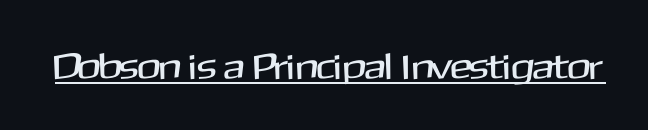
Between one letter and the next there's only the usual sliver of space. The specimen reads as upright at a glance. Here the designer chose a conventional face with non-uniform glyph widths. Somebody hit Ctrl+U on this one — the words are underlined.
